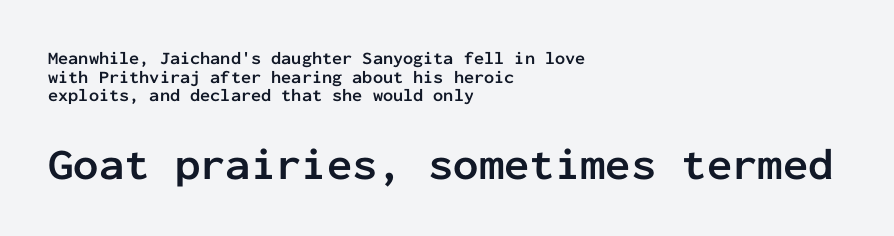
{"serif": "no", "italic": "no", "bold": "yes", "weight": "semibold", "width": "normal", "stroke_contrast": "low", "x_height": "medium", "monospaced": "yes", "underline": "no", "align": "left", "line_spacing": "tight", "line_spacing_ratio": 1.03, "letter_spacing": "normal", "letter_spacing_em": 0.0, "larger_block": "second", "size_ratio": 2.5, "glyph_px": 45}
